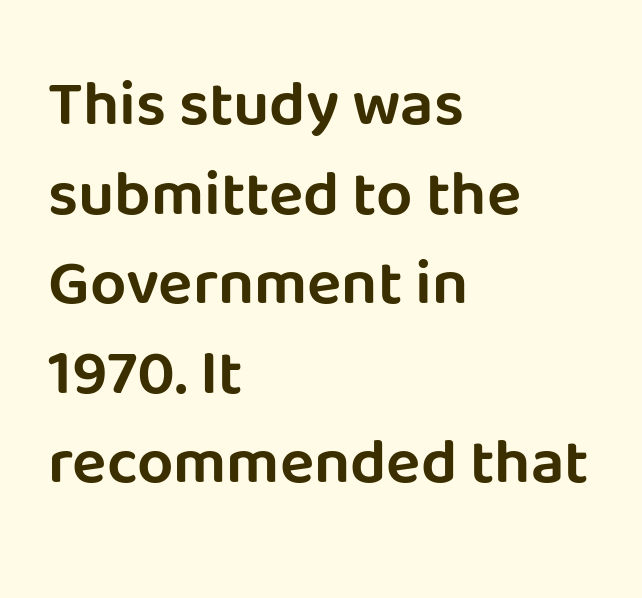
{"serif": "no", "italic": "no", "width": "normal", "stroke_contrast": "low", "x_height": "large", "monospaced": "no", "underline": "no", "align": "left", "line_spacing": "normal", "line_spacing_ratio": 1.4, "letter_spacing": "normal", "letter_spacing_em": 0.0, "glyph_px": 64}
